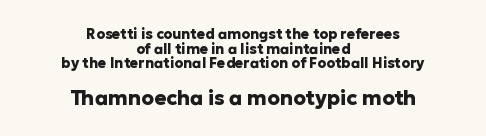
The image shows 20 px bold type, upright; set centered, tight line spacing (1.04x), normal letter spacing, not underlined; the second (bottom) block is 1.43x larger.
